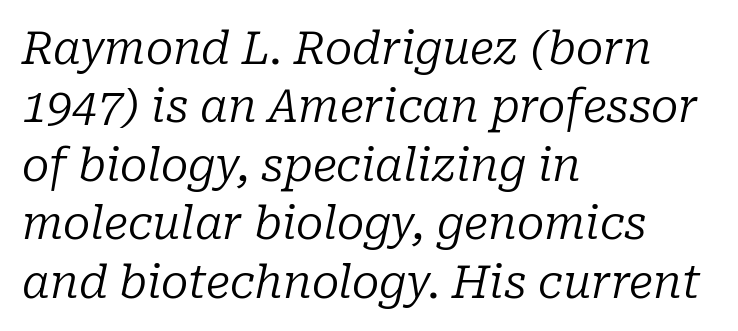
{"serif": "yes", "italic": "yes", "lean": "right", "slant_degrees": 10, "bold": "no", "weight": "regular", "width": "normal", "stroke_contrast": "low", "x_height": "medium", "monospaced": "no", "underline": "no", "align": "left", "line_spacing": "normal", "line_spacing_ratio": 1.3, "letter_spacing": "normal", "letter_spacing_em": 0.0, "glyph_px": 45}
